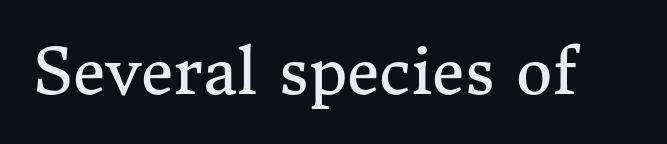
A typesetter would mark this as roman, not italic. You could not count columns in this text — the font is proportionally spaced. The passage shown has conventional tracking throughout. Is the type heavy? It reads as light-to-regular instead. Observe the serifs anchoring each vertical stroke in this sample. Rule under the text: the space is simply empty.
